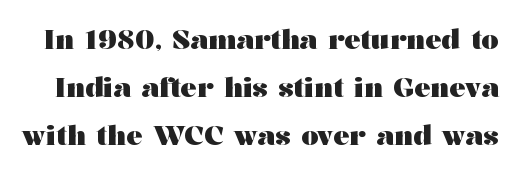
The image shows 27 px bold type, upright; set line spacing 1.78x, normal letter spacing, not underlined.
